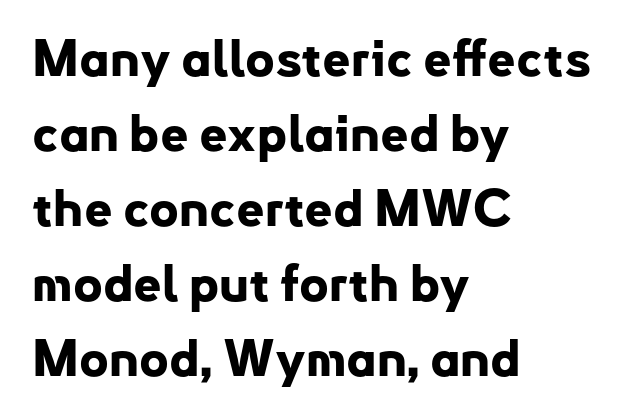
The rendering uses natural spacing where letterforms have individual widths. The font family rendered here belongs to the sans-serif group. Letter spacing: default. It's the straight-up-and-down kind of type.
